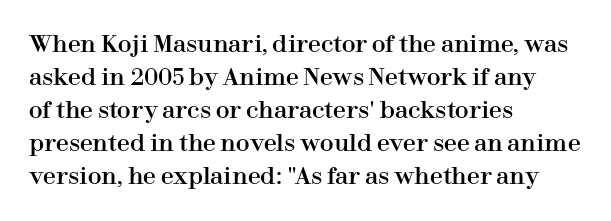
Q: Is the text italic (slanted)? A: No, it is upright.
Q: Is the text underlined? A: No.
Q: How is the paragraph aligned? A: Left-aligned.
Q: Is the spacing between letters normal or unusually wide? A: Normal.
Q: Is the spacing between lines tight, normal or loose? A: Normal.
